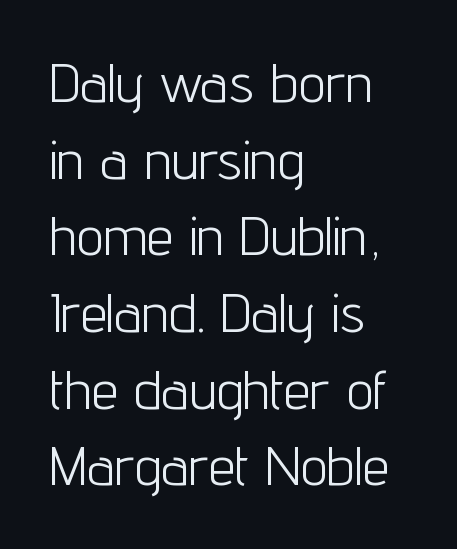
{"serif": "no", "italic": "no", "bold": "no", "weight": "light", "width": "condensed", "stroke_contrast": "low", "x_height": "medium", "monospaced": "no", "underline": "no", "align": "left", "line_spacing": "normal", "line_spacing_ratio": 1.42, "letter_spacing": "normal", "letter_spacing_em": 0.0, "glyph_px": 54}
